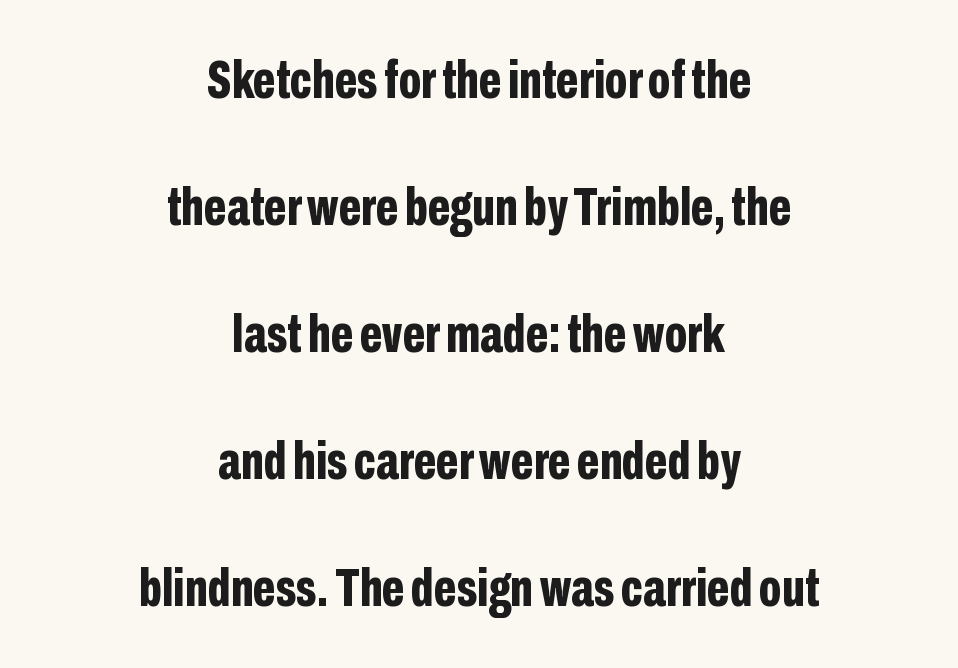
The image shows 54 px bold, condensed sans-serif type, upright; set centered, loose line spacing (2.35x), normal letter spacing, not underlined; low stroke contrast and a medium x-height.
